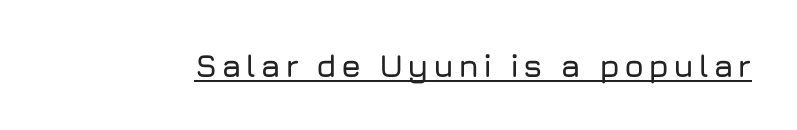
A typesetter would call this proportional, since set widths differ per character. The text was rendered using a sans face with plain stroke endings. A continuous stroke trails under the words, as in a hyperlink. Quick note: not italic, upright.
